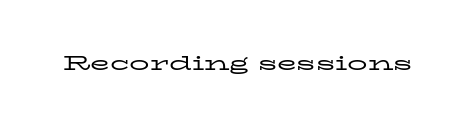
Q: Is the text bold? A: No.
Q: Is the text italic (slanted)? A: No, it is upright.
Q: Is the text underlined? A: No.
Q: Is the spacing between letters normal or unusually wide? A: Normal.
